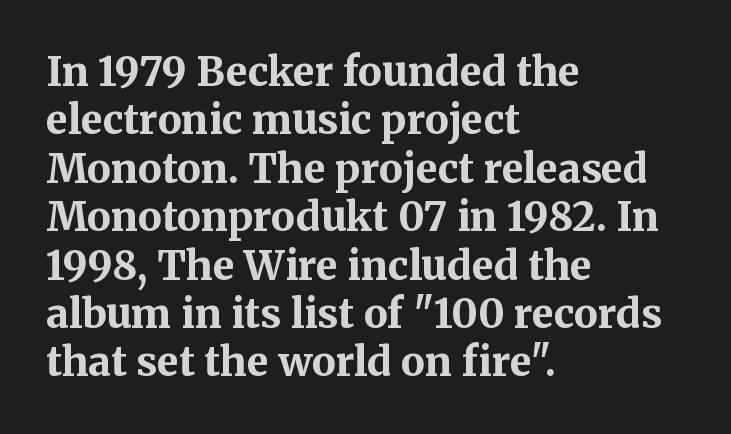
The image shows 40 px bold serif type, upright; set left-aligned, line spacing 1.21x, normal letter spacing, not underlined; medium stroke contrast and a medium x-height.
